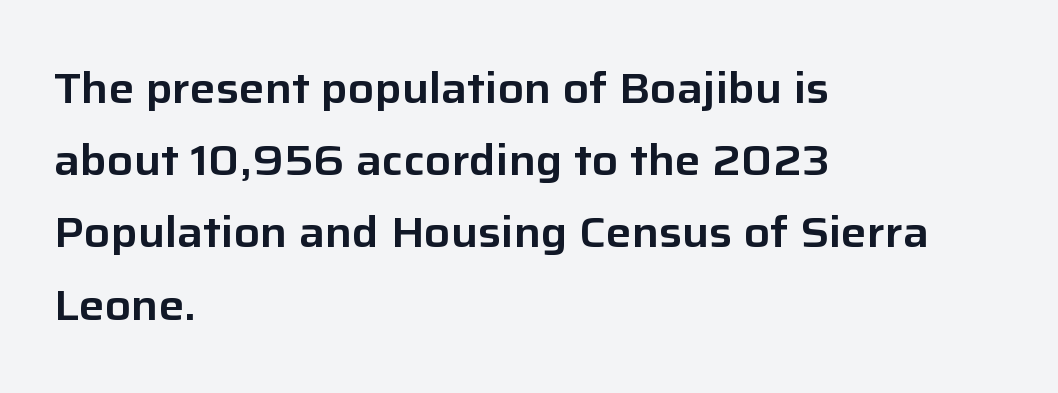
{"serif": "no", "italic": "no", "width": "normal", "stroke_contrast": "low", "x_height": "medium", "monospaced": "no", "underline": "no", "align": "left", "line_spacing": "normal", "line_spacing_ratio": 1.68, "letter_spacing": "normal", "letter_spacing_em": 0.0, "glyph_px": 43}
